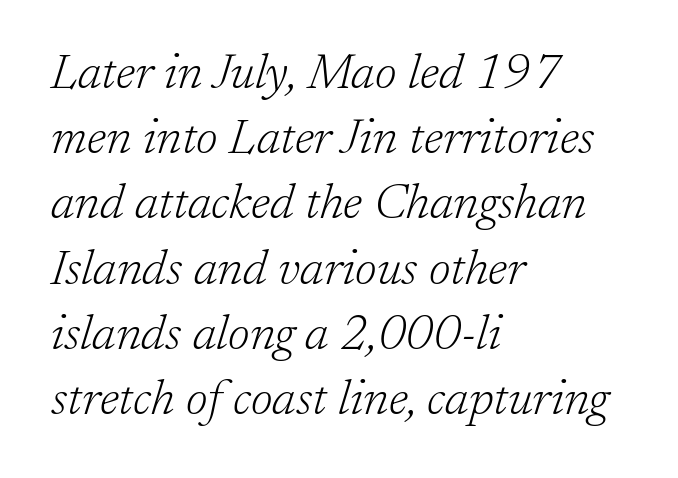
Q: Is the text bold? A: No.
Q: Is the text italic (slanted)? A: Yes, it leans right by about 17 degrees.
Q: Is the typeface a serif or a sans-serif typeface? A: Serif.
Q: Is the text underlined? A: No.
Q: How is the paragraph aligned? A: Left-aligned.
Q: Is the spacing between letters normal or unusually wide? A: Normal.
Q: Is the spacing between lines tight, normal or loose? A: Normal.
Q: Width (condensed, normal, or wide)? A: Normal.
Q: Stroke contrast? A: Low.
Q: x-height? A: Medium.
Q: Monospaced? A: No.
